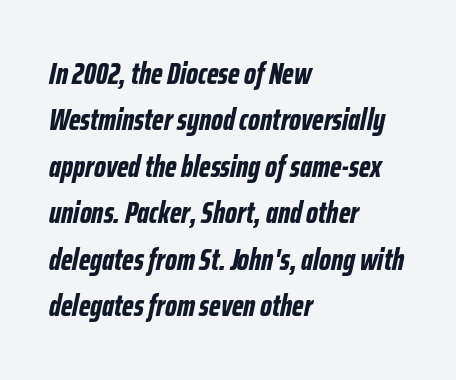
The rendering uses natural spacing where letterforms have individual widths. The glyphs are unaccompanied by any horizontal stroke below them. Honestly, the letter spacing is just normal — you wouldn't notice it. Quick note: interline space is typical. Short and long lines alike share a common starting point at left.
